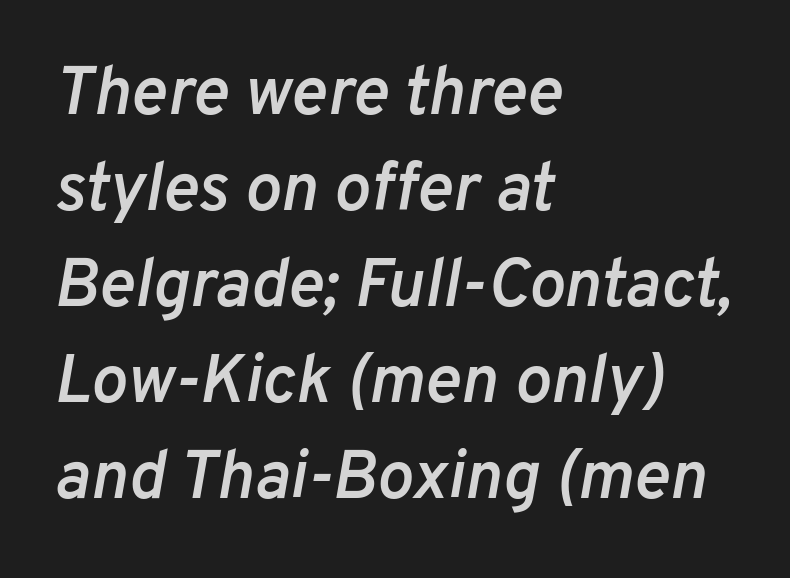
{"italic": "yes", "lean": "right", "slant_degrees": 10, "bold": "semi", "weight": "semibold", "width": "normal", "stroke_contrast": "low", "x_height": "medium", "monospaced": "no", "underline": "no", "align": "left", "line_spacing": "normal", "line_spacing_ratio": 1.41, "letter_spacing": "normal", "letter_spacing_em": 0.0, "glyph_px": 68}
